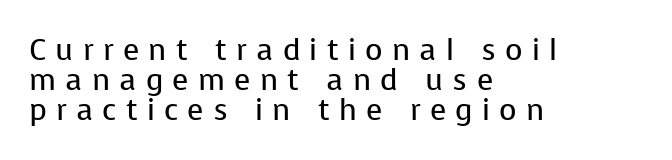
The image shows 30 px regular-weight sans-serif type, upright; set left-aligned, tight line spacing (1.0x), unusually wide letter spacing (+0.31 em), not underlined; low stroke contrast and a medium x-height.
